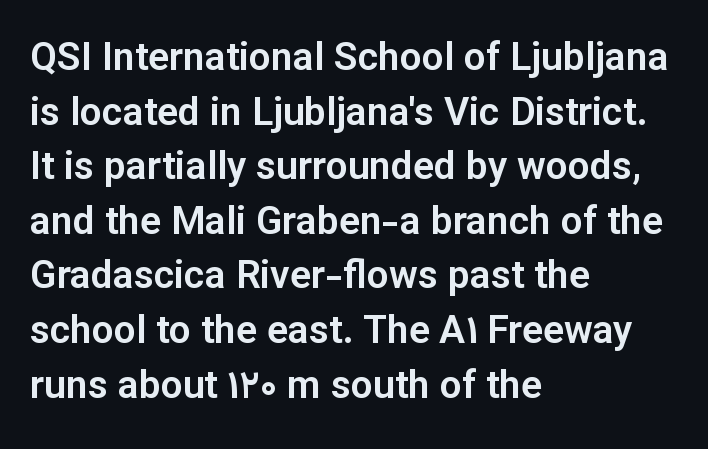
Q: Is the text italic (slanted)? A: No, it is upright.
Q: Is the typeface a serif or a sans-serif typeface? A: Sans-serif.
Q: Is the text underlined? A: No.
Q: How is the paragraph aligned? A: Left-aligned.
Q: Is the spacing between letters normal or unusually wide? A: Normal.
Q: Is the spacing between lines tight, normal or loose? A: Normal.
Q: Width (condensed, normal, or wide)? A: Normal.
Q: Stroke contrast? A: Low.
Q: x-height? A: Medium.
Q: Monospaced? A: No.
